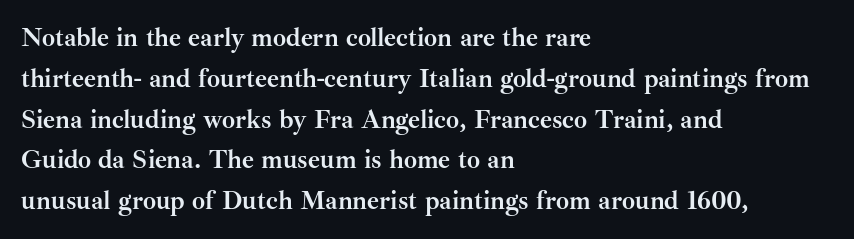
{"italic": "no", "bold": "yes", "underline": "no", "align": "left", "line_spacing": "normal", "line_spacing_ratio": 1.57, "letter_spacing": "normal", "letter_spacing_em": 0.0, "glyph_px": 26}
